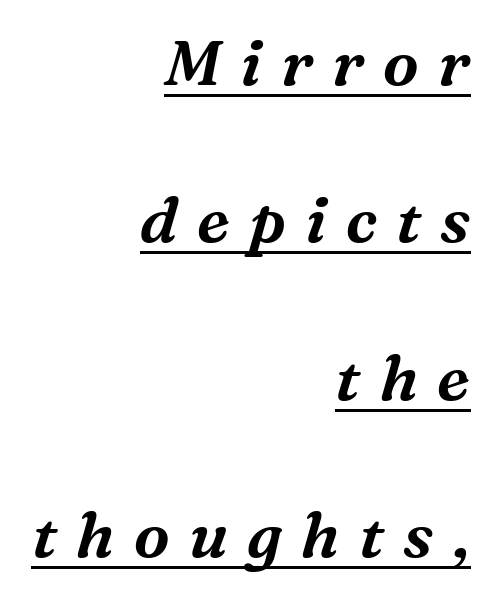
Display-style spreading of the glyphs; the letterfit is very open. There's an unmistakable incline to the writing here. Stroke terminals: seriffed. Successive baselines arrive slowly, with a big drop between each. Spacing verdict: proportional, widths tailored to each character. A student would call this right alignment; a typographer would say flush right, rag left.
